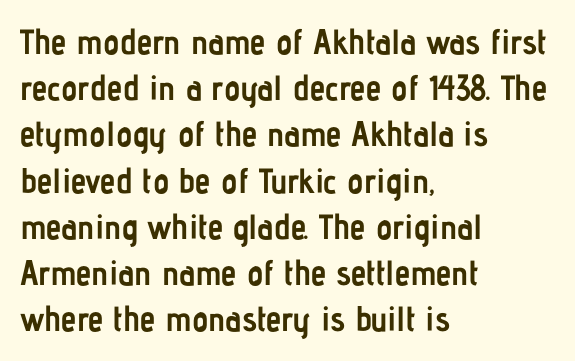
Q: Is the text bold? A: Yes.
Q: Is the text italic (slanted)? A: No, it is upright.
Q: Is the typeface a serif or a sans-serif typeface? A: Sans-serif.
Q: Is the text underlined? A: No.
Q: How is the paragraph aligned? A: Left-aligned.
Q: Is the spacing between letters normal or unusually wide? A: Normal.
Q: Is the spacing between lines tight, normal or loose? A: Normal.
Q: Width (condensed, normal, or wide)? A: Condensed.
Q: Stroke contrast? A: Low.
Q: x-height? A: Medium.
Q: Monospaced? A: No.
